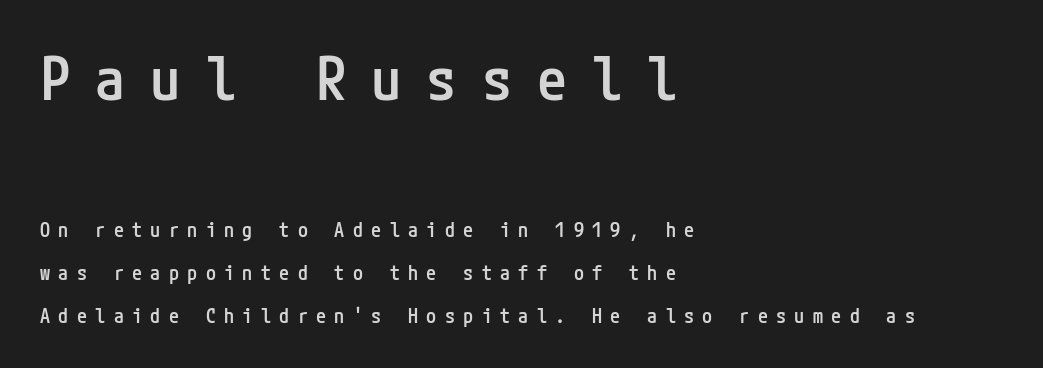
{"serif": "no", "italic": "no", "bold": "semi", "weight": "semibold", "width": "condensed", "stroke_contrast": "low", "x_height": "medium", "underline": "no", "align": "left", "line_spacing": "loose", "line_spacing_ratio": 2.15, "letter_spacing": "wide", "letter_spacing_em": 0.42, "larger_block": "first", "size_ratio": 3.0, "glyph_px": 60}
